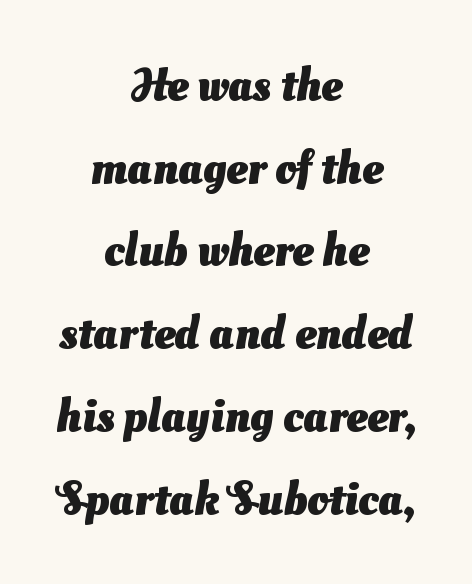
The image shows 47 px heavy sans-serif type; set centered, line spacing 1.76x, normal letter spacing, not underlined; medium stroke contrast and a small x-height.
